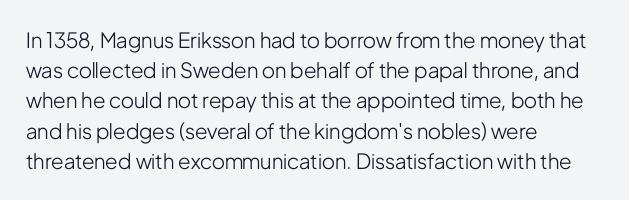
Regarding leading, the lines here are spaced in the standard way. Underline: absent. A classic flush-left, rag-right setting is used for this passage. Every character sits straight up, as roman type does.
